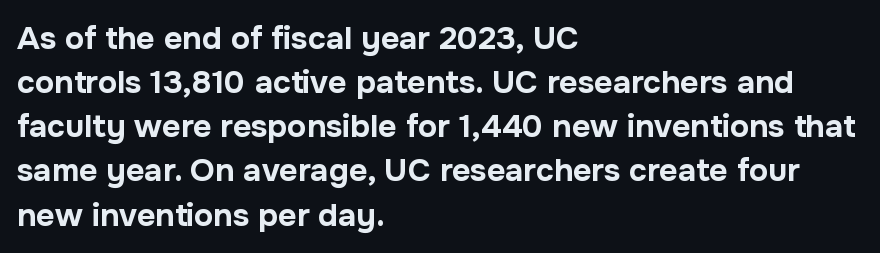
{"serif": "no", "italic": "no", "bold": "yes", "weight": "bold", "width": "normal", "stroke_contrast": "low", "x_height": "medium", "monospaced": "no", "underline": "no", "align": "left", "line_spacing": "normal", "line_spacing_ratio": 1.38, "letter_spacing": "normal", "letter_spacing_em": 0.0, "glyph_px": 32}
